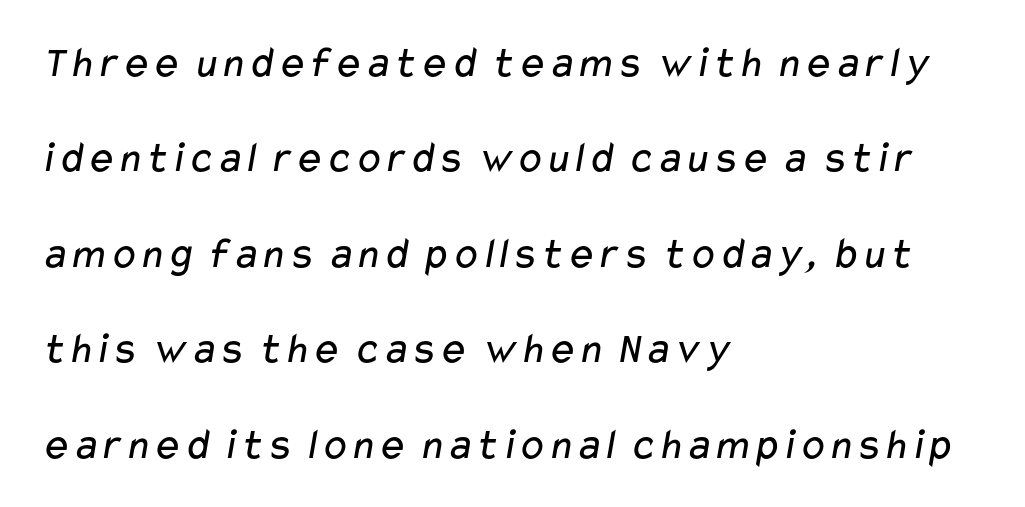
The paragraph has a hard left edge and a soft right edge. Letterform terminals end flat and unadorned throughout the passage. These lines keep a tight, regular rhythm from letter to letter. Do the characters align in a grid? No, the font is proportional. Nobody drew a line under any word here. The lines are spread far apart with generous leading.
